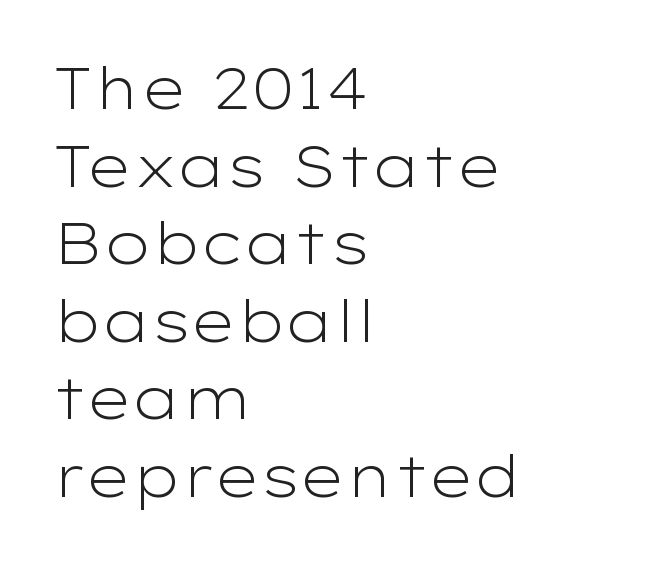
The typesetting does not lean heavy: it is not bold. Each word holds together tightly as a unit, with standard inter-letter gaps. Reading down the block, your eye returns to a fixed left position each line. Character widths vary here, with narrow letters taking less room than wide ones. The zone under the glyphs is completely vacant.
